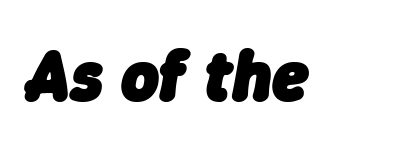
{"italic": "yes", "lean": "right", "slant_degrees": 9, "bold": "yes", "weight": "heavy", "width": "normal", "stroke_contrast": "low", "x_height": "medium", "monospaced": "no", "underline": "no", "letter_spacing": "normal", "letter_spacing_em": 0.0, "glyph_px": 72}
